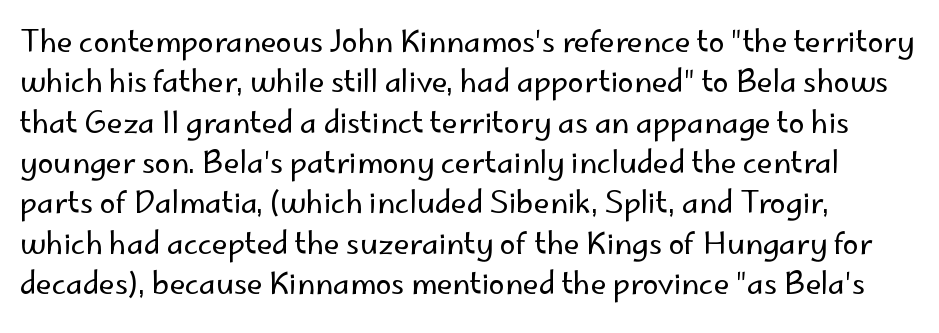
{"serif": "no", "italic": "no", "bold": "no", "weight": "regular", "width": "normal", "stroke_contrast": "low", "x_height": "small", "monospaced": "no", "underline": "no", "line_spacing": "normal", "line_spacing_ratio": 1.39, "letter_spacing": "normal", "letter_spacing_em": 0.0, "glyph_px": 29}
